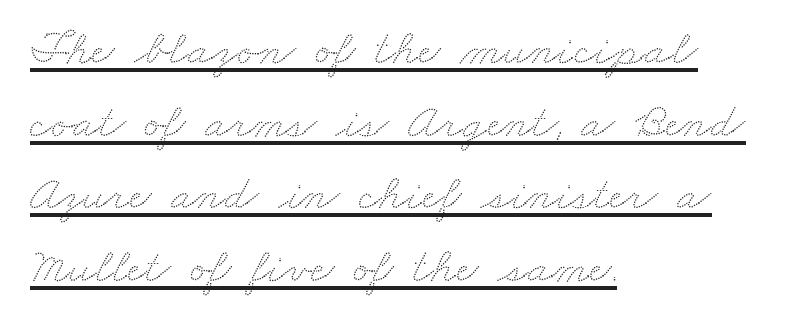
Q: Is the text underlined? A: Yes.
Q: How is the paragraph aligned? A: Left-aligned.
Q: Is the spacing between letters normal or unusually wide? A: Normal.
Q: Is the spacing between lines tight, normal or loose? A: Normal.
Q: Width (condensed, normal, or wide)? A: Wide.
Q: Stroke contrast? A: Low.
Q: x-height? A: Small.
Q: Monospaced? A: No.
